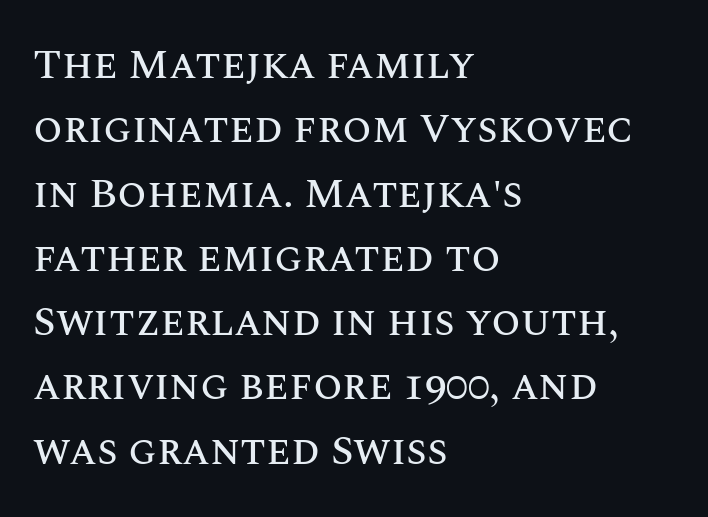
{"italic": "no", "width": "normal", "stroke_contrast": "medium", "x_height": "large", "monospaced": "no", "underline": "no", "align": "left", "line_spacing": "normal", "line_spacing_ratio": 1.53, "letter_spacing": "normal", "letter_spacing_em": 0.0, "glyph_px": 42}
